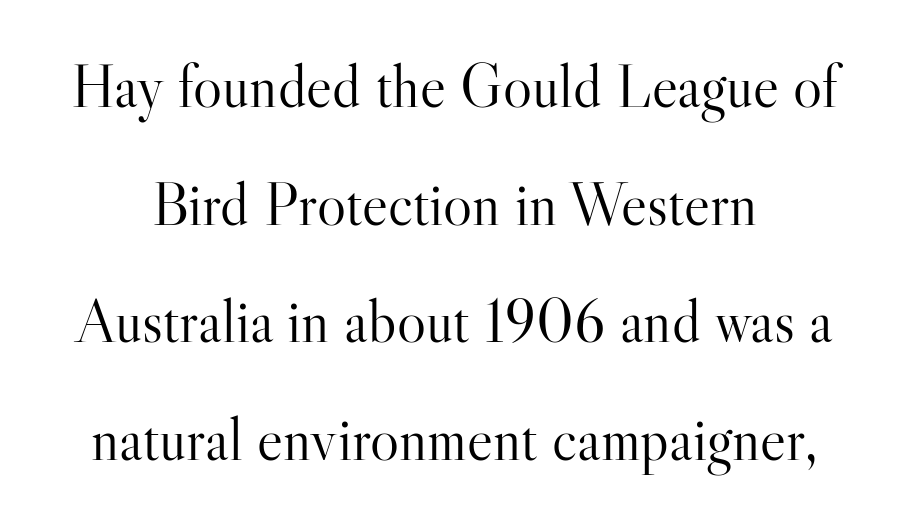
Serif or sans? Serif — the stroke terminals have little feet. Quick note: underline off. Every character sits straight up, as roman type does. You could not count columns in this text — the font is proportionally spaced. The face used here is rendered with its standard letterfit. One glance says open: line gaps are wider than usual.
